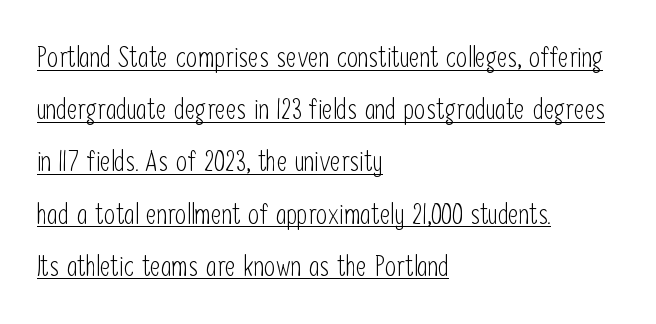
Grotesque or geometric, the face here clearly has no serifs. Teacher's note: observe the even left margin — that is flush-left alignment. You could not count columns in this text — the font is proportionally spaced. Glyph-to-glyph distance matches everyday printed text. In terms of posture, this sample is upright. Ink coverage per letter is moderate at most.
